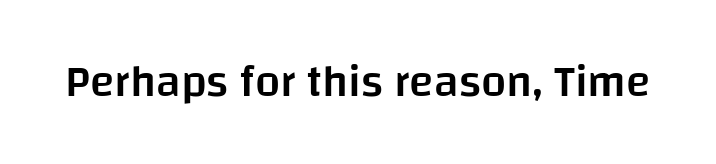
{"serif": "no", "italic": "no", "bold": "semi", "weight": "semibold", "width": "normal", "stroke_contrast": "low", "x_height": "large", "monospaced": "no", "underline": "no", "letter_spacing": "normal", "letter_spacing_em": 0.0, "glyph_px": 45}
